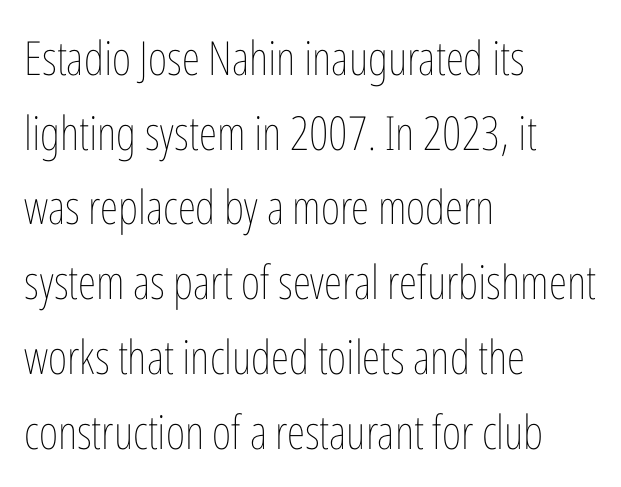
On a weight scale, this lands at 450 or below. Upright lettering throughout. Left-aligned paragraph, ragged on the right. Each letter keeps its own natural width here, so spacing adapts to shape. The passage shown has conventional tracking throughout.
